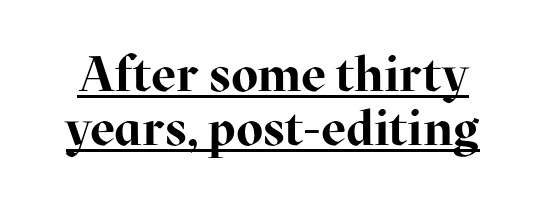
{"serif": "yes", "italic": "no", "bold": "yes", "weight": "bold", "width": "normal", "stroke_contrast": "high", "x_height": "medium", "monospaced": "no", "underline": "yes", "line_spacing": "tight", "line_spacing_ratio": 1.11, "letter_spacing": "normal", "letter_spacing_em": 0.0, "glyph_px": 49}
